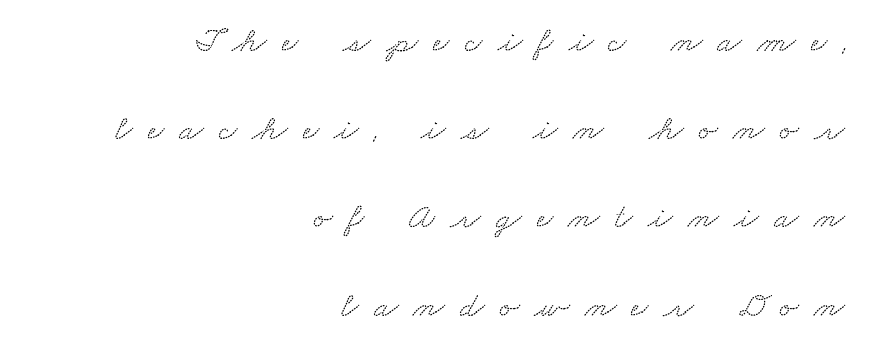
Q: Is the text underlined? A: No.
Q: How is the paragraph aligned? A: Right-aligned.
Q: Is the spacing between letters normal or unusually wide? A: Unusually wide.
Q: Is the spacing between lines tight, normal or loose? A: Loose.
Q: Width (condensed, normal, or wide)? A: Wide.
Q: Stroke contrast? A: Low.
Q: x-height? A: Small.
Q: Monospaced? A: No.
